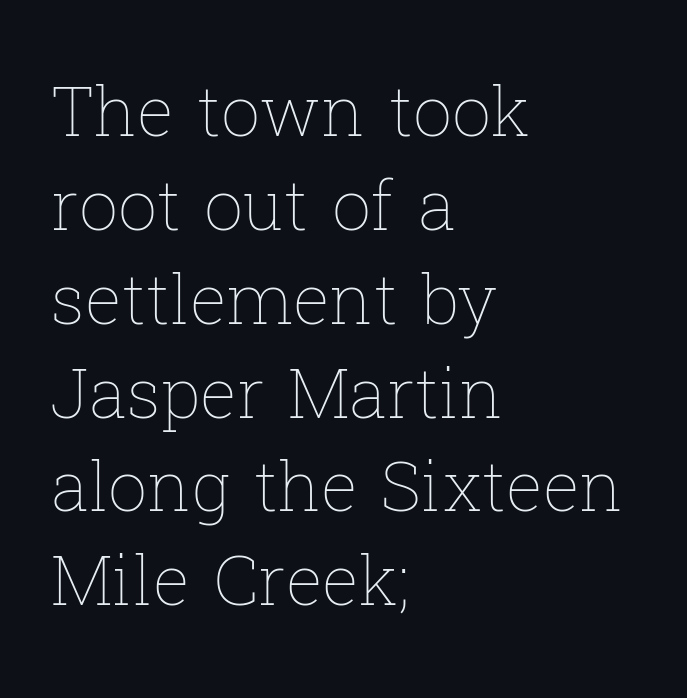
The image shows 69 px thin type, upright; set left-aligned, normal line spacing (1.36x), normal letter spacing, not underlined; low stroke contrast and a medium x-height.
